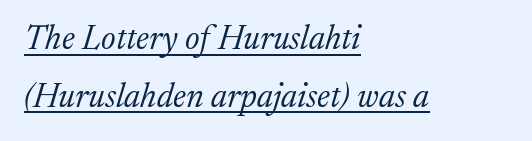
{"serif": "yes", "italic": "yes", "lean": "right", "slant_degrees": 17, "bold": "no", "weight": "light", "width": "normal", "stroke_contrast": "medium", "x_height": "medium", "monospaced": "no", "underline": "yes", "align": "left", "line_spacing": "normal", "line_spacing_ratio": 1.7, "letter_spacing": "normal", "letter_spacing_em": 0.0, "glyph_px": 34}
